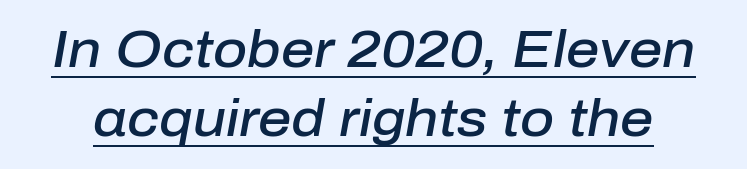
The image shows 52 px semibold type, italic (leaning right); set normal line spacing (1.33x), normal letter spacing, underlined; low stroke contrast and a medium x-height.
